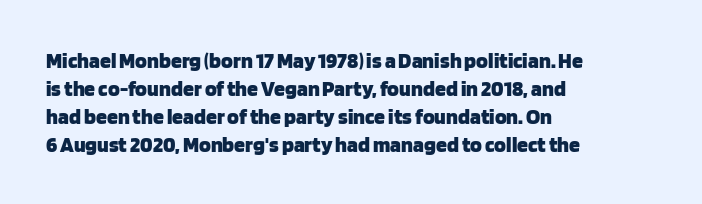
Q: Is the text bold? A: Yes.
Q: Is the text italic (slanted)? A: No, it is upright.
Q: Is the text underlined? A: No.
Q: How is the paragraph aligned? A: Left-aligned.
Q: Is the spacing between letters normal or unusually wide? A: Normal.
Q: Is the spacing between lines tight, normal or loose? A: Normal.
